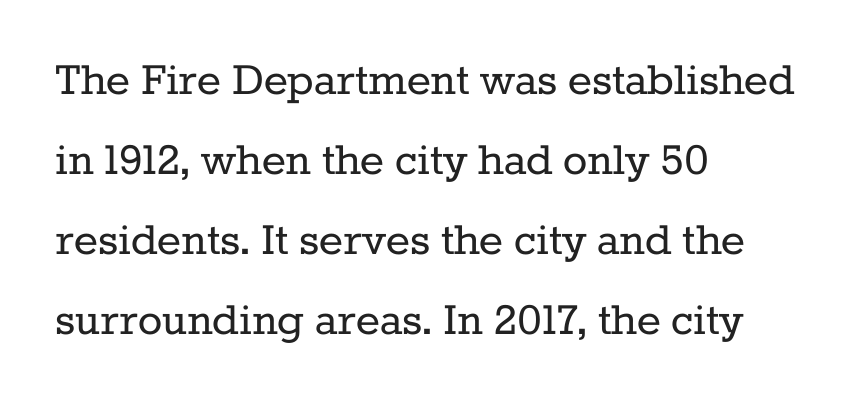
The image shows 51 px regular-weight serif type, upright; set left-aligned, normal line spacing (1.57x), normal letter spacing, not underlined; low stroke contrast and a medium x-height.
